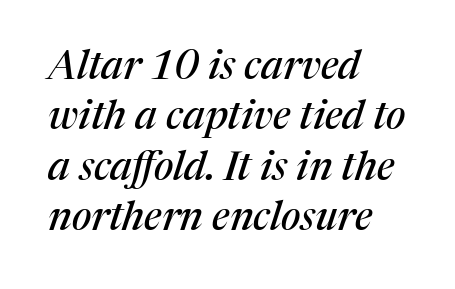
You can tell from the footed stems that serif type was used. Interline gaps are of average width in this sample. Clear beneath every line of the passage. Proportional: the letters do not fall into vertical columns. The setting favours the left margin, as ordinary paragraphs usually do.
